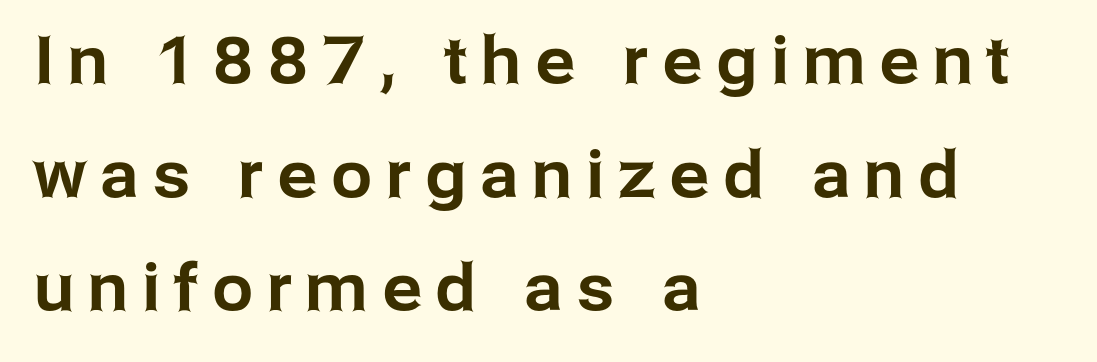
Words appear elongated and porous because spacing is wide. The typesetter chose a ragged-right arrangement here. Do the characters align in a grid? No, the font is proportional. In terms of posture, this sample is upright.
